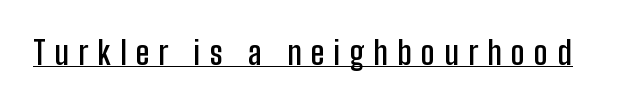
Q: Is the text bold? A: Semi-bold.
Q: Is the text italic (slanted)? A: No, it is upright.
Q: Is the typeface a serif or a sans-serif typeface? A: Sans-serif.
Q: Is the text underlined? A: Yes.
Q: Is the spacing between letters normal or unusually wide? A: Unusually wide.
Q: Width (condensed, normal, or wide)? A: Condensed.
Q: Stroke contrast? A: Low.
Q: x-height? A: Medium.
Q: Monospaced? A: No.
